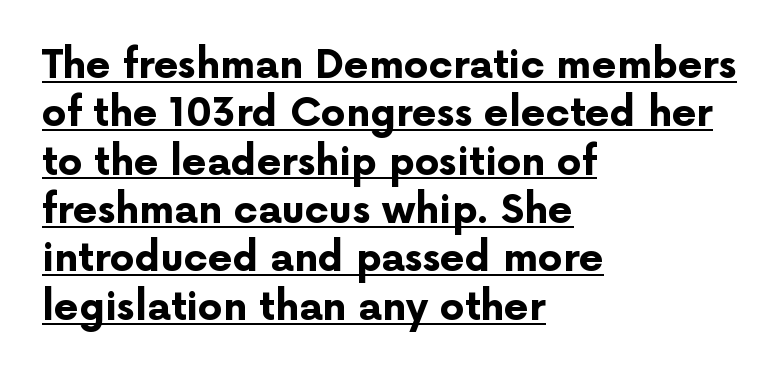
{"serif": "no", "italic": "no", "bold": "yes", "weight": "bold", "width": "normal", "stroke_contrast": "low", "x_height": "medium", "monospaced": "no", "underline": "yes", "align": "left", "line_spacing_ratio": 1.24, "letter_spacing": "normal", "letter_spacing_em": 0.0, "glyph_px": 39}
